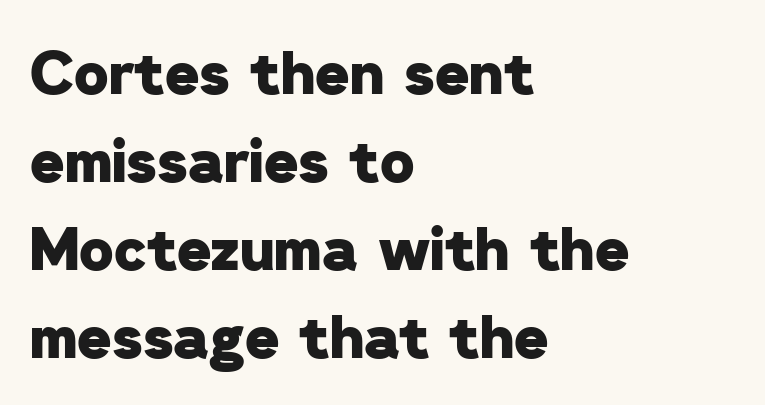
{"serif": "no", "bold": "yes", "weight": "heavy", "width": "normal", "stroke_contrast": "low", "x_height": "medium", "monospaced": "no", "underline": "no", "align": "left", "line_spacing": "normal", "line_spacing_ratio": 1.49, "letter_spacing": "normal", "letter_spacing_em": 0.0, "glyph_px": 59}
